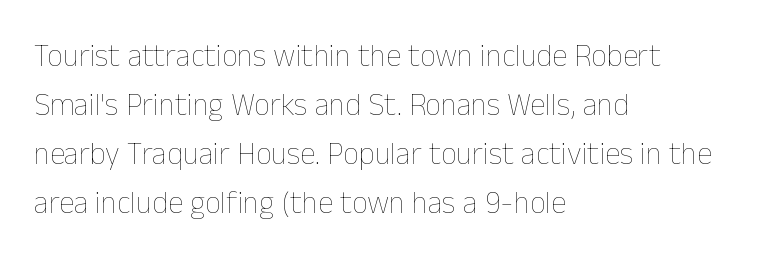
{"italic": "no", "bold": "no", "weight": "thin", "width": "normal", "stroke_contrast": "low", "x_height": "medium", "monospaced": "no", "underline": "no", "align": "left", "line_spacing": "normal", "line_spacing_ratio": 1.58, "letter_spacing": "normal", "letter_spacing_em": 0.0, "glyph_px": 31}
